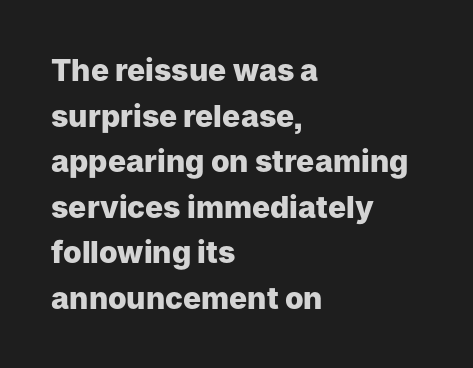
Typeset ragged right — the left edge is the straight one. Spacing between characters is what you'd get straight out of the box. Reading down the column, the eye jumps a familiar distance to each next line. Ascenders rise straight up at ninety degrees.
